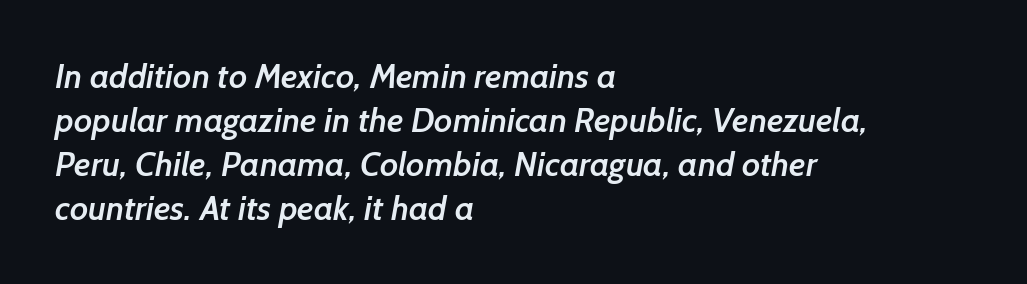
Q: Is the text bold? A: Semi-bold.
Q: Is the typeface a serif or a sans-serif typeface? A: Sans-serif.
Q: Is the text underlined? A: No.
Q: How is the paragraph aligned? A: Left-aligned.
Q: Is the spacing between letters normal or unusually wide? A: Normal.
Q: Is the spacing between lines tight, normal or loose? A: Normal.
Q: Width (condensed, normal, or wide)? A: Normal.
Q: Stroke contrast? A: Low.
Q: x-height? A: Medium.
Q: Monospaced? A: No.
